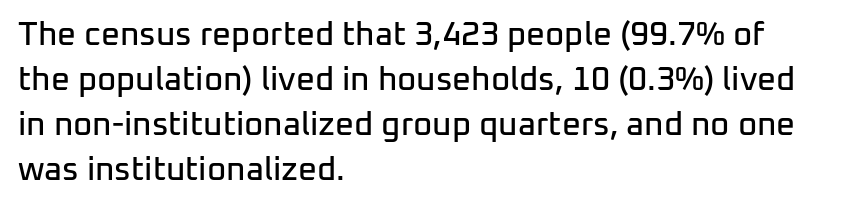
Q: Is the text italic (slanted)? A: No, it is upright.
Q: Is the typeface a serif or a sans-serif typeface? A: Sans-serif.
Q: Is the text underlined? A: No.
Q: How is the paragraph aligned? A: Left-aligned.
Q: Is the spacing between letters normal or unusually wide? A: Normal.
Q: Is the spacing between lines tight, normal or loose? A: Normal.
Q: Width (condensed, normal, or wide)? A: Normal.
Q: Stroke contrast? A: Low.
Q: x-height? A: Medium.
Q: Monospaced? A: No.
